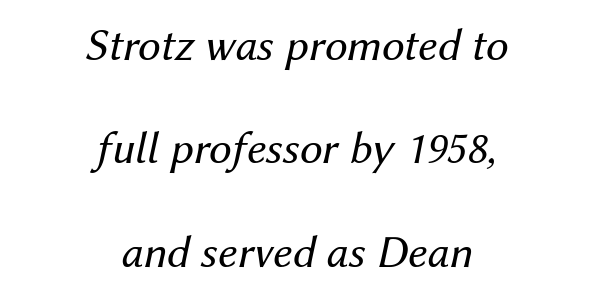
Q: Is the text bold? A: No.
Q: Is the text italic (slanted)? A: Yes, it leans right by about 12 degrees.
Q: Is the text underlined? A: No.
Q: How is the paragraph aligned? A: Centered.
Q: Is the spacing between letters normal or unusually wide? A: Normal.
Q: Is the spacing between lines tight, normal or loose? A: Loose.
Q: Width (condensed, normal, or wide)? A: Normal.
Q: Stroke contrast? A: Medium.
Q: x-height? A: Medium.
Q: Monospaced? A: No.
